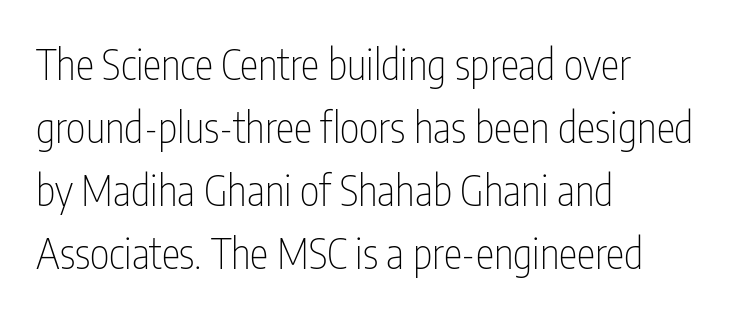
Stem width sits at or under what a default text font uses. Is the letter spacing exaggerated? No — it looks like the ordinary default. The line-height multiplier appears to be the usual default. I'd call this a sans setting — the letters go barefoot. Proportional: the letters do not fall into vertical columns.
